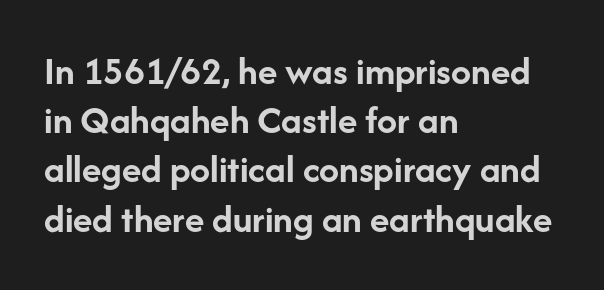
{"serif": "no", "italic": "no", "bold": "yes", "weight": "semibold", "width": "normal", "stroke_contrast": "low", "x_height": "medium", "monospaced": "no", "underline": "no", "align": "left", "line_spacing_ratio": 1.23, "letter_spacing": "normal", "letter_spacing_em": 0.0, "glyph_px": 40}
